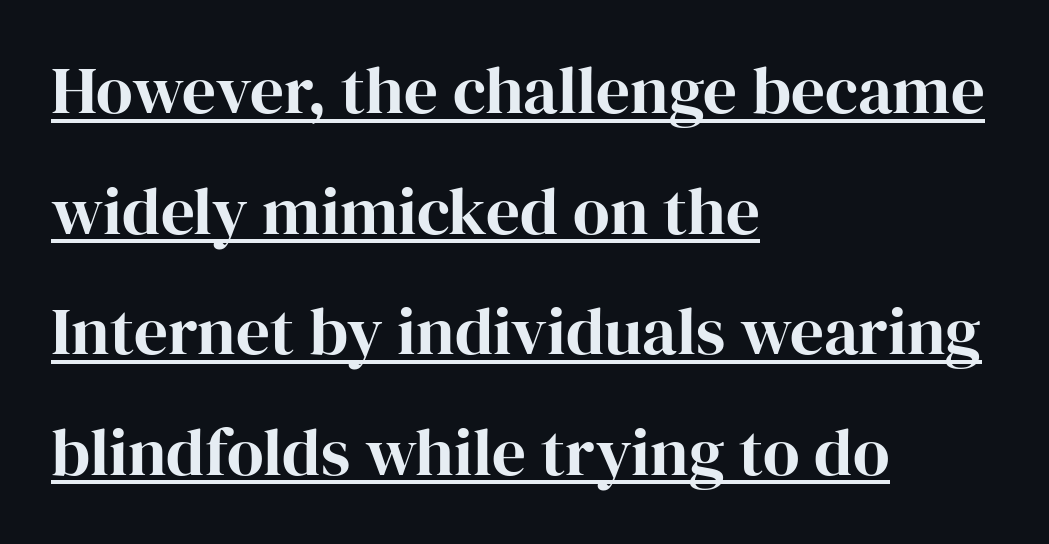
{"serif": "yes", "italic": "no", "width": "normal", "stroke_contrast": "high", "x_height": "medium", "monospaced": "no", "underline": "yes", "align": "left", "line_spacing_ratio": 1.8, "letter_spacing": "normal", "letter_spacing_em": 0.0, "glyph_px": 67}
